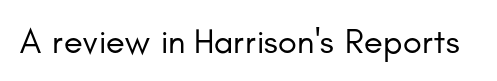
The image shows 35 px regular-weight sans-serif type, upright; set normal letter spacing, not underlined; low stroke contrast and a small x-height.
